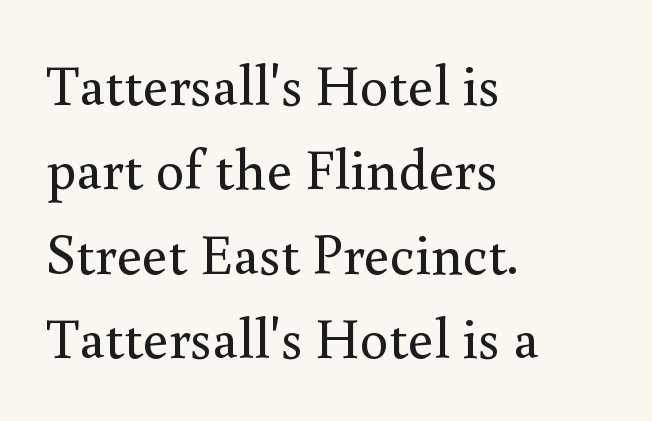
Q: Is the text bold? A: No.
Q: Is the text italic (slanted)? A: No, it is upright.
Q: Is the typeface a serif or a sans-serif typeface? A: Serif.
Q: Is the text underlined? A: No.
Q: How is the paragraph aligned? A: Left-aligned.
Q: Is the spacing between letters normal or unusually wide? A: Normal.
Q: Is the spacing between lines tight, normal or loose? A: Normal.
Q: Width (condensed, normal, or wide)? A: Normal.
Q: Stroke contrast? A: Medium.
Q: x-height? A: Small.
Q: Monospaced? A: No.
